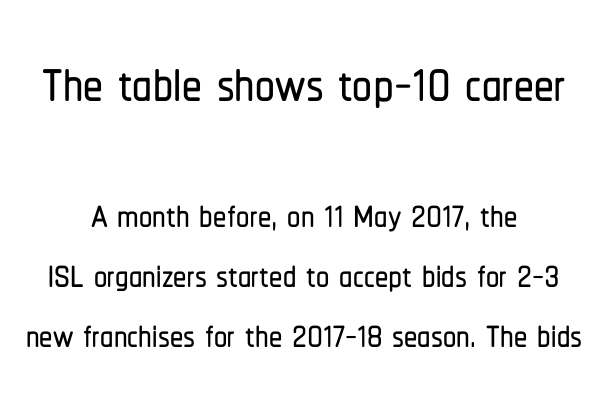
Q: Is the text italic (slanted)? A: No, it is upright.
Q: Is the typeface a serif or a sans-serif typeface? A: Sans-serif.
Q: Is the text underlined? A: No.
Q: How is the paragraph aligned? A: Centered.
Q: Is the spacing between letters normal or unusually wide? A: Normal.
Q: Is the spacing between lines tight, normal or loose? A: Tight.
Q: Which block of text is set in a larger size, the first (top) or the second (bottom)? A: The first (top) one.
Q: Width (condensed, normal, or wide)? A: Condensed.
Q: Stroke contrast? A: Low.
Q: x-height? A: Medium.
Q: Monospaced? A: No.
